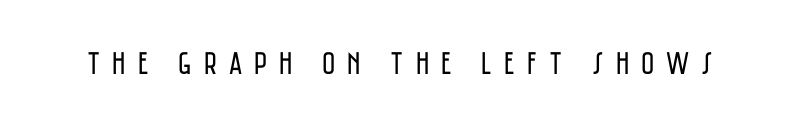
The image shows 32 px regular-weight, condensed sans-serif type, upright; set unusually wide letter spacing (+0.37 em), not underlined; low stroke contrast and a large x-height.
